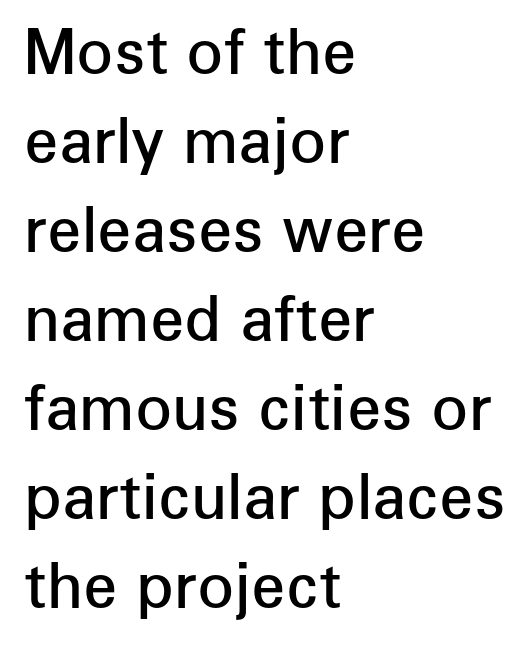
The image shows 61 px semibold sans-serif type, upright; set left-aligned, normal line spacing (1.46x), normal letter spacing, not underlined; low stroke contrast and a medium x-height.
